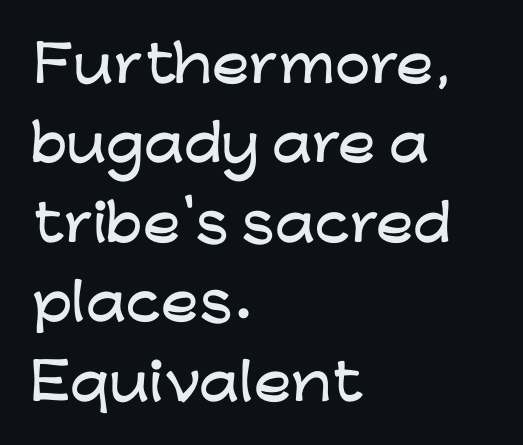
Q: Is the text italic (slanted)? A: No, it is upright.
Q: Is the typeface a serif or a sans-serif typeface? A: Sans-serif.
Q: Is the text underlined? A: No.
Q: How is the paragraph aligned? A: Left-aligned.
Q: Is the spacing between letters normal or unusually wide? A: Normal.
Q: Is the spacing between lines tight, normal or loose? A: Normal.
Q: Width (condensed, normal, or wide)? A: Wide.
Q: Stroke contrast? A: Low.
Q: x-height? A: Medium.
Q: Monospaced? A: No.
